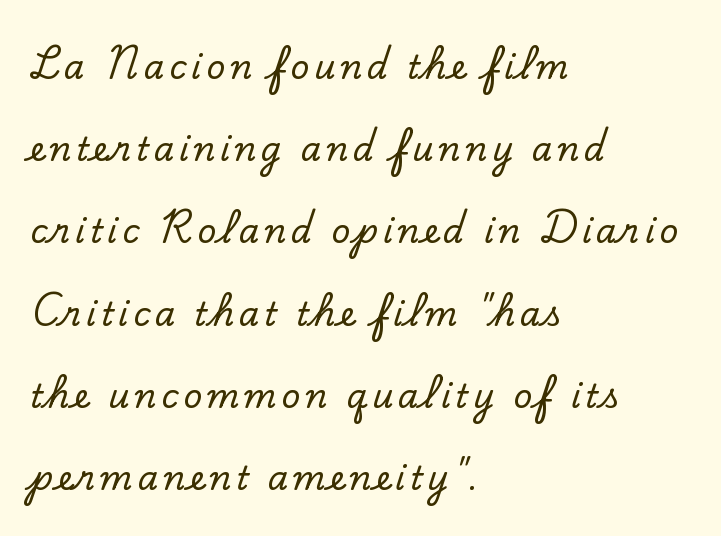
Q: Is the text italic (slanted)? A: Yes.
Q: Is the typeface a serif or a sans-serif typeface? A: Serif.
Q: Is the text underlined? A: No.
Q: How is the paragraph aligned? A: Left-aligned.
Q: Is the spacing between lines tight, normal or loose? A: Loose.
Q: Width (condensed, normal, or wide)? A: Normal.
Q: Stroke contrast? A: Low.
Q: x-height? A: Small.
Q: Monospaced? A: No.
